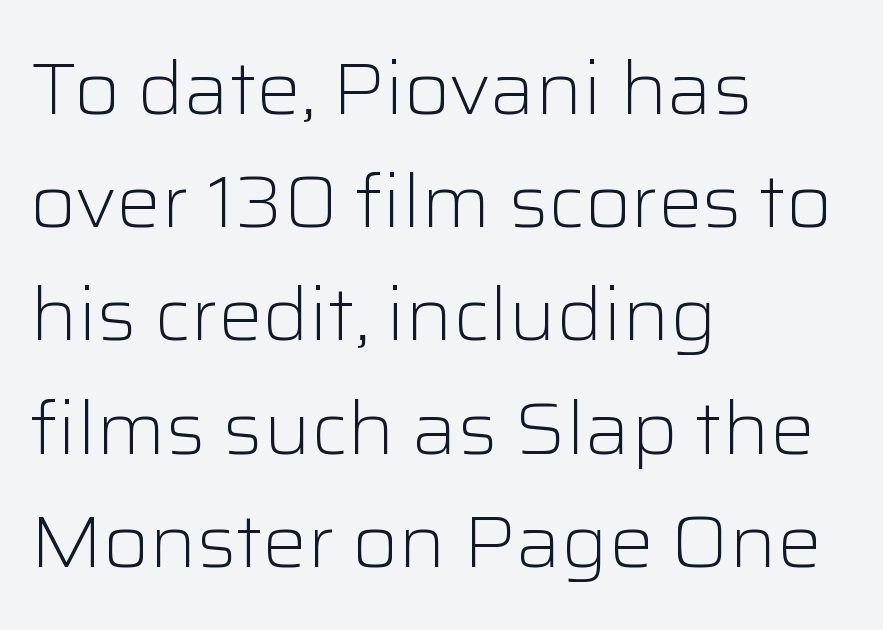
Q: Is the text bold? A: No.
Q: Is the text italic (slanted)? A: No, it is upright.
Q: Is the typeface a serif or a sans-serif typeface? A: Sans-serif.
Q: Is the text underlined? A: No.
Q: How is the paragraph aligned? A: Left-aligned.
Q: Is the spacing between letters normal or unusually wide? A: Normal.
Q: Is the spacing between lines tight, normal or loose? A: Normal.
Q: Width (condensed, normal, or wide)? A: Normal.
Q: Stroke contrast? A: Low.
Q: x-height? A: Medium.
Q: Monospaced? A: No.
